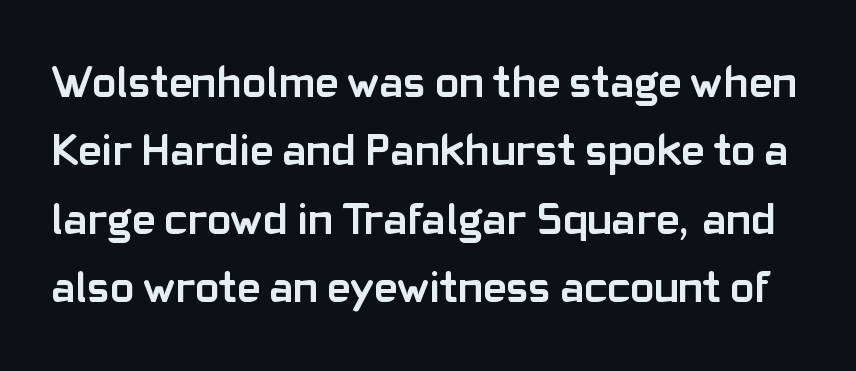
The font is running at its bold setting. A bare baseline throughout the passage. This block has exactly the height ordinary leading produces. The letters advance in unequal steps, a hallmark of proportional type. Is the letter spacing exaggerated? No — it looks like the ordinary default. Tall strokes in this sample are plumb rather than angled.
